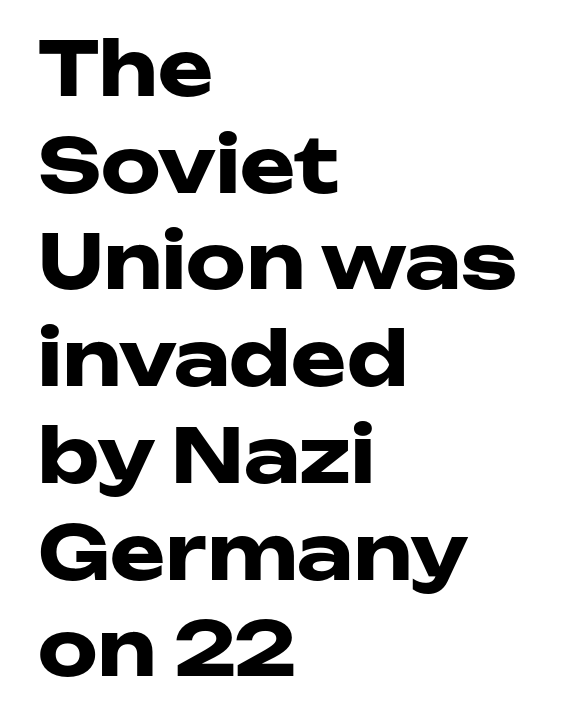
{"serif": "no", "italic": "no", "bold": "yes", "weight": "heavy", "width": "wide", "stroke_contrast": "low", "x_height": "medium", "monospaced": "no", "underline": "no", "align": "left", "line_spacing": "normal", "line_spacing_ratio": 1.29, "letter_spacing": "normal", "letter_spacing_em": 0.0, "glyph_px": 75}
